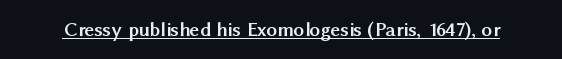
Q: Is the text bold? A: Yes.
Q: Is the text italic (slanted)? A: No, it is upright.
Q: Is the text underlined? A: Yes.
Q: Is the spacing between letters normal or unusually wide? A: Normal.
